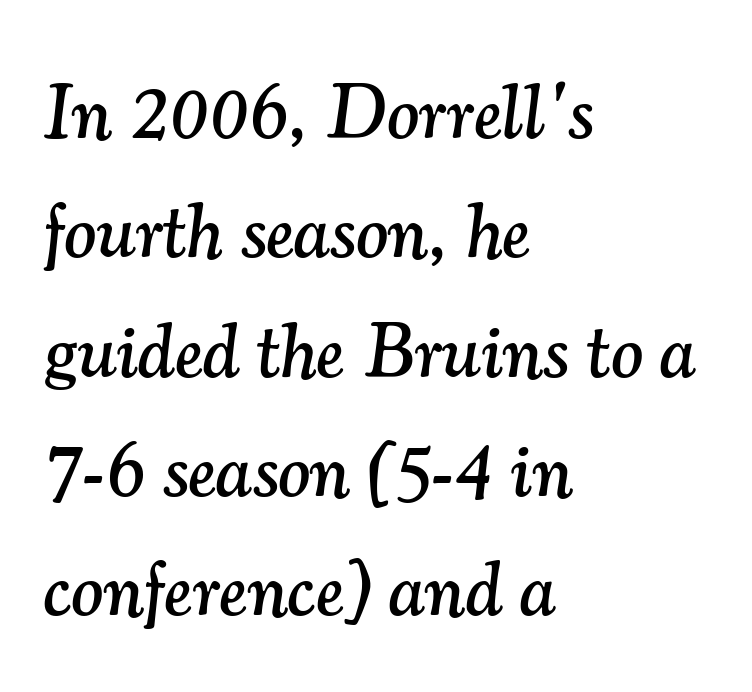
This sample uses plain, unmodified letter spacing. The words here are not underlined. The passage shown stacks its lines at a standard gap. You could not count columns in this text — the font is proportionally spaced.
